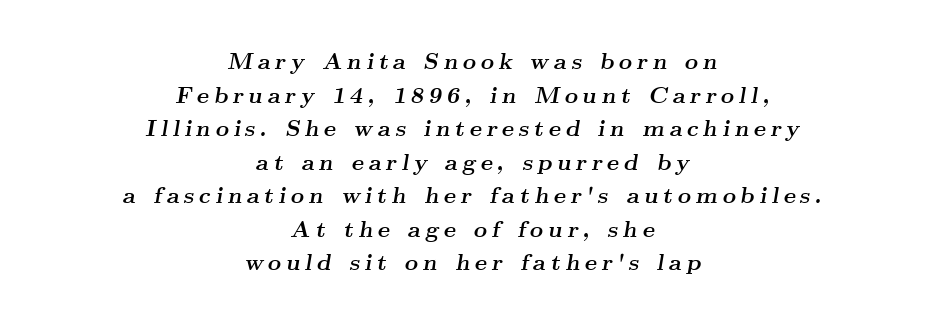
Q: Is the text bold? A: Yes.
Q: Is the text italic (slanted)? A: Yes, it leans right by about 9 degrees.
Q: Is the text underlined? A: No.
Q: How is the paragraph aligned? A: Centered.
Q: Is the spacing between letters normal or unusually wide? A: Unusually wide.
Q: Is the spacing between lines tight, normal or loose? A: Normal.
